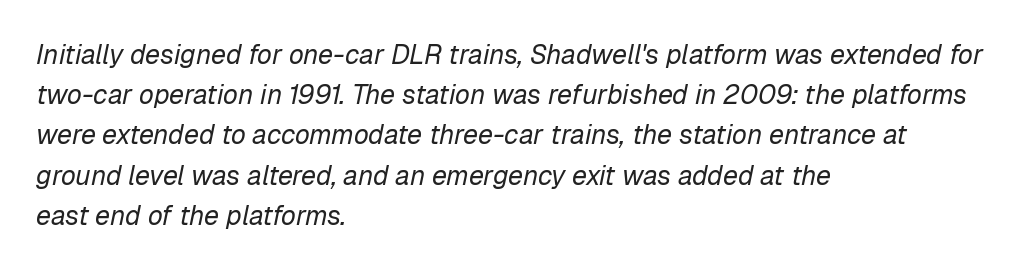
Q: Is the text bold? A: No.
Q: Is the text italic (slanted)? A: Yes, it leans right by about 12 degrees.
Q: Is the text underlined? A: No.
Q: How is the paragraph aligned? A: Left-aligned.
Q: Is the spacing between letters normal or unusually wide? A: Normal.
Q: Is the spacing between lines tight, normal or loose? A: Normal.
